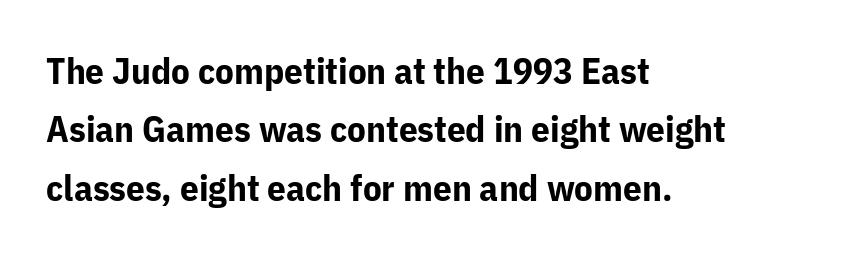
The image shows 37 px bold sans-serif type, upright; set left-aligned, normal line spacing (1.58x), normal letter spacing, not underlined; low stroke contrast and a medium x-height.
